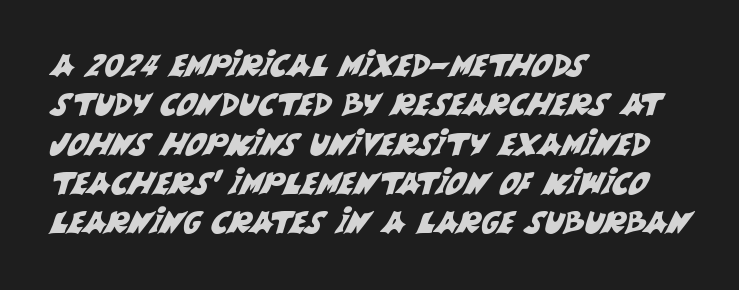
Q: Is the typeface a serif or a sans-serif typeface? A: Sans-serif.
Q: Is the text underlined? A: No.
Q: How is the paragraph aligned? A: Left-aligned.
Q: Is the spacing between letters normal or unusually wide? A: Normal.
Q: Is the spacing between lines tight, normal or loose? A: Normal.
Q: Width (condensed, normal, or wide)? A: Normal.
Q: Stroke contrast? A: Medium.
Q: x-height? A: Large.
Q: Monospaced? A: No.
